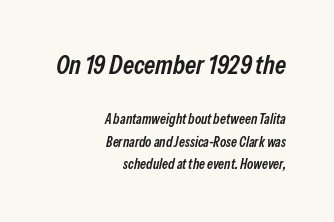
Q: Is the text bold? A: Semi-bold.
Q: Is the text italic (slanted)? A: Yes, it leans right by about 13 degrees.
Q: Is the text underlined? A: No.
Q: How is the paragraph aligned? A: Right-aligned.
Q: Is the spacing between letters normal or unusually wide? A: Normal.
Q: Is the spacing between lines tight, normal or loose? A: Normal.
Q: Which block of text is set in a larger size, the first (top) or the second (bottom)? A: The first (top) one.
